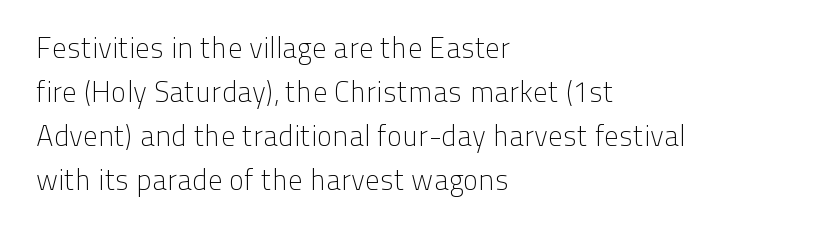
{"serif": "no", "italic": "no", "bold": "no", "weight": "light", "width": "normal", "stroke_contrast": "low", "x_height": "medium", "monospaced": "no", "underline": "no", "align": "left", "line_spacing": "normal", "line_spacing_ratio": 1.52, "letter_spacing": "normal", "letter_spacing_em": 0.0, "glyph_px": 29}
